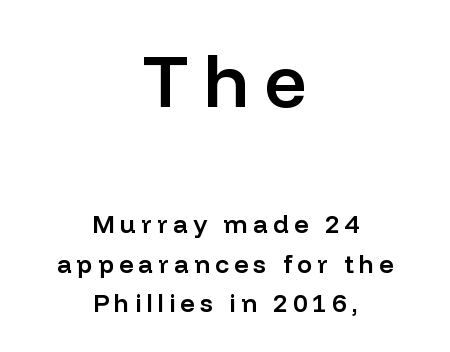
The image shows 74 px semibold sans-serif type, upright; set centered, normal line spacing (1.57x), unusually wide letter spacing (+0.21 em), not underlined; the first (top) block is 2.96x larger; low stroke contrast and a medium x-height.
